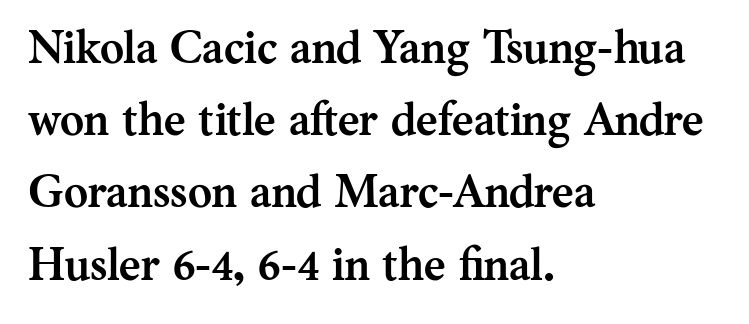
The letterforms sit shoulder to shoulder at normal distance. Thick stems and heavy bowls — unmistakably bold. Does the type have serifs? Yes, each stem ends in a small foot. This is roman type, the default non-slanted kind.
